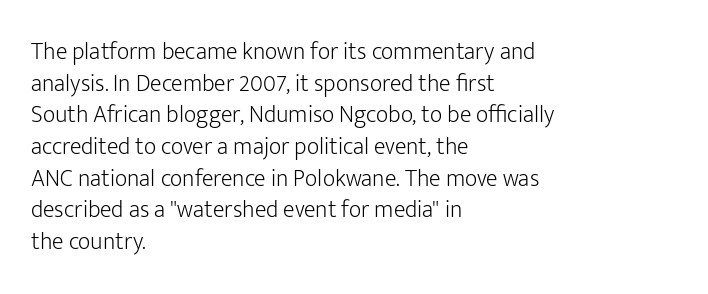
The image shows 24 px text type, upright; set left-aligned, normal line spacing (1.32x), normal letter spacing, not underlined.
